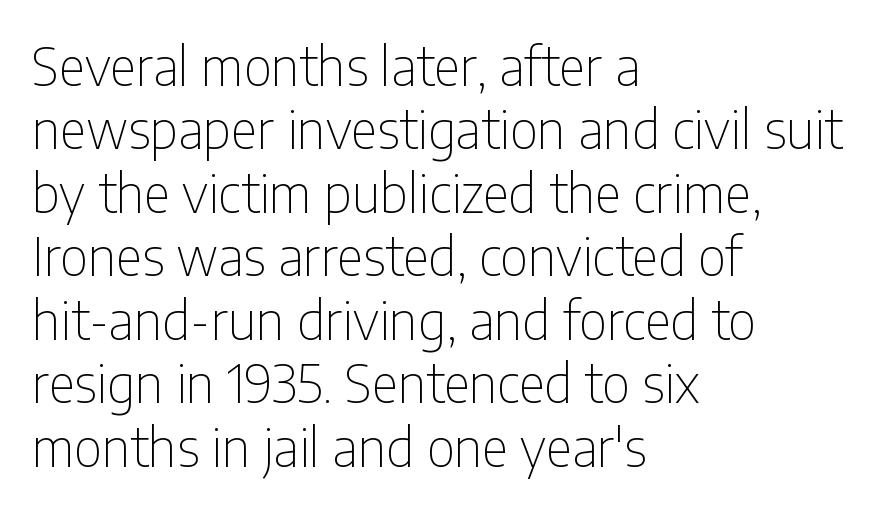
The image shows 52 px thin, condensed sans-serif type, upright; set left-aligned, line spacing 1.22x, normal letter spacing, not underlined; low stroke contrast and a medium x-height.
